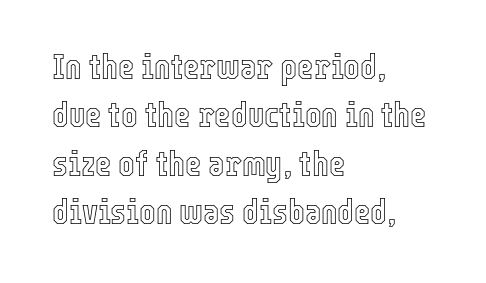
Q: Is the text italic (slanted)? A: No, it is upright.
Q: Is the text underlined? A: No.
Q: How is the paragraph aligned? A: Left-aligned.
Q: Is the spacing between letters normal or unusually wide? A: Normal.
Q: Is the spacing between lines tight, normal or loose? A: Normal.
Q: Width (condensed, normal, or wide)? A: Condensed.
Q: x-height? A: Medium.
Q: Monospaced? A: No.
